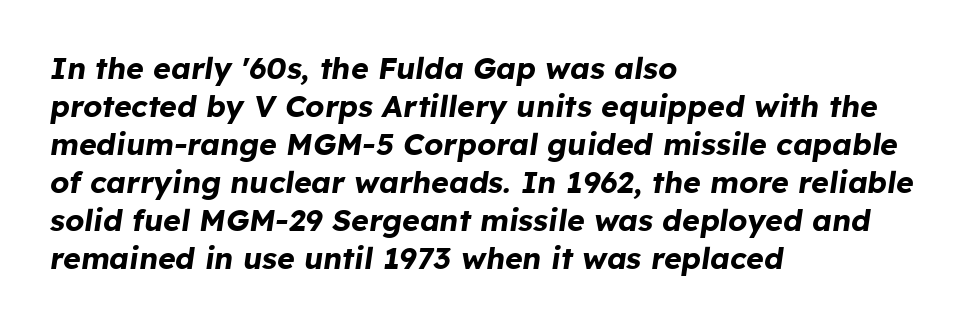
Honestly, the row spacing looks completely unremarkable. Spacing verdict: proportional, widths tailored to each character. Letter spacing: default. Clear beneath every line of the passage. Every character sits at an angle, as italics do.
